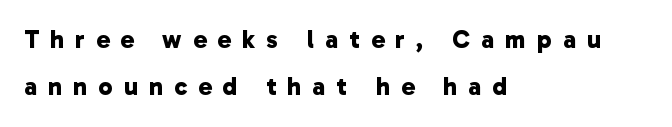
{"bold": "yes", "underline": "no", "align": "left", "line_spacing_ratio": 1.89, "letter_spacing": "wide", "letter_spacing_em": 0.45, "glyph_px": 25}
